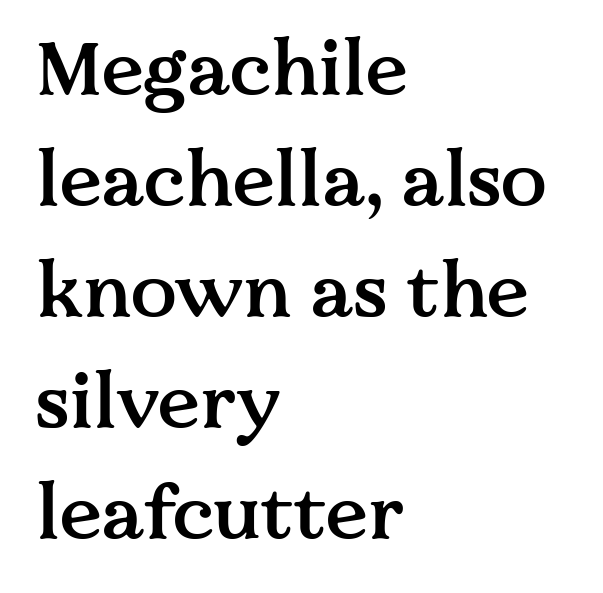
The image shows 76 px semibold serif type, upright; set left-aligned, normal line spacing (1.46x), normal letter spacing, not underlined; medium stroke contrast and a medium x-height.
